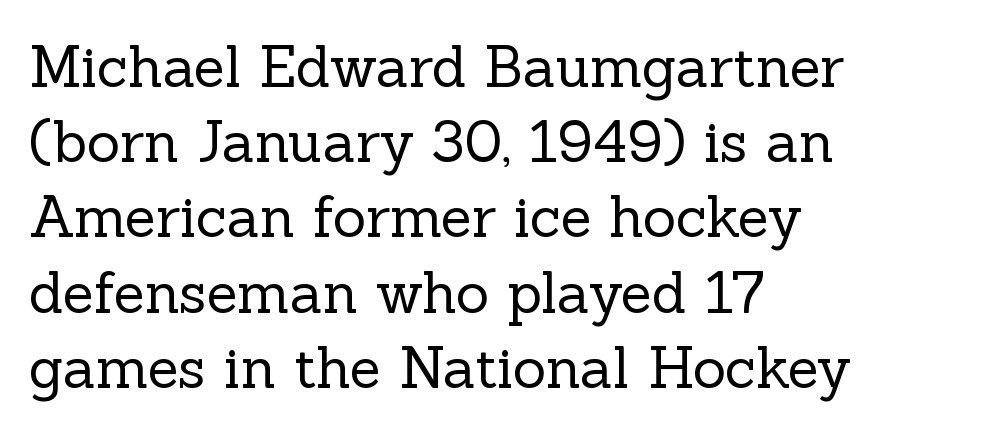
Summary of weight: not heavy and not bold. Serif or sans? Serif — the stroke terminals have little feet. Do the characters align in a grid? No, the font is proportional. Does extra space separate the letters? No, they use regular spacing.
